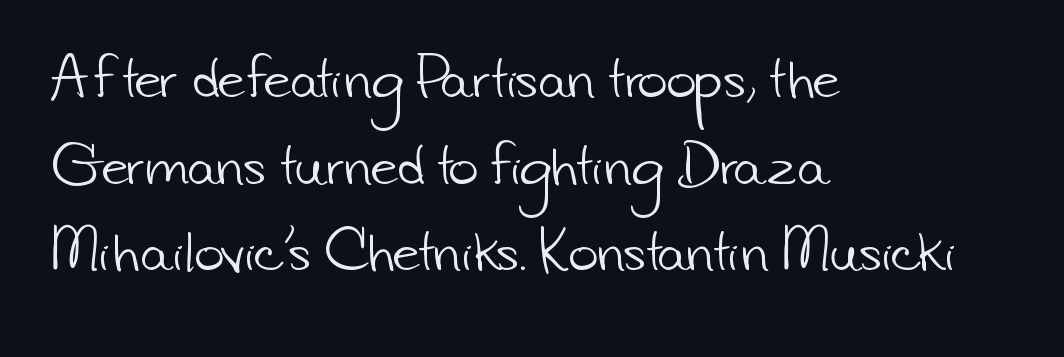
The image shows 51 px light sans-serif type; set left-aligned, normal line spacing (1.7x), normal letter spacing, not underlined; low stroke contrast and a small x-height.
